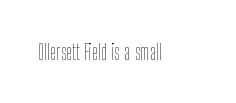
Q: Is the text bold? A: No.
Q: Is the text italic (slanted)? A: No, it is upright.
Q: Is the text underlined? A: No.
Q: Is the spacing between letters normal or unusually wide? A: Normal.
